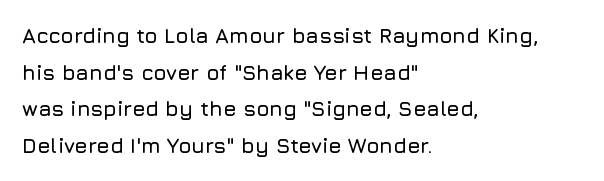
The gaps between neighbouring characters are ordinary and unremarkable. Quick note: not italic, upright. Descenders hang freely into open space. These lines stack with their left ends in a neat column.
